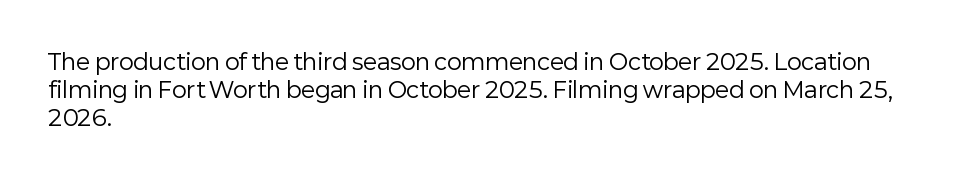
The image shows 22 px text type, upright; set left-aligned, normal line spacing (1.28x), normal letter spacing, not underlined.
